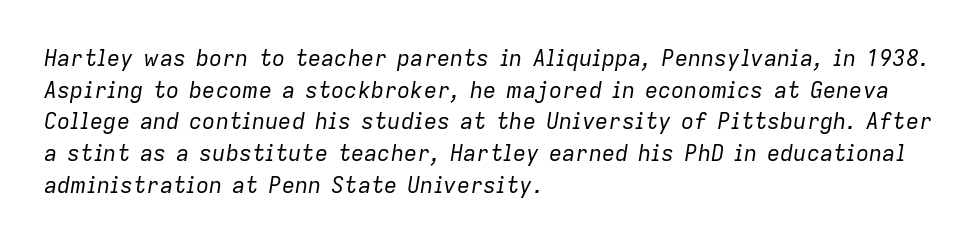
Look at the tracking — it's just the regular setting, nothing added. Glance below the letters and you will spot only blank space. The line-height multiplier appears to be the usual default. Is this a heavy cut? Hardly; it is regular or lighter. Italic: yes, the glyphs are oblique.
